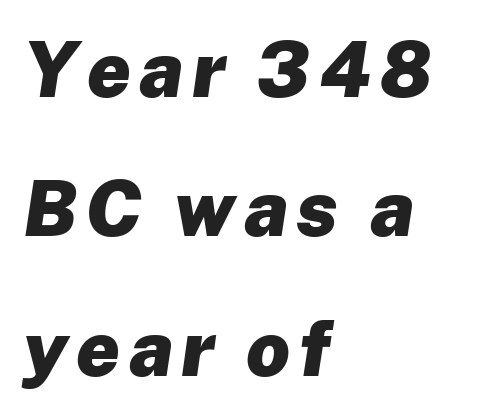
Every letter is thick-stroked: bold, no question. The lettering tilts uniformly, giving the passage an italic look. Each line starts at the same left margin while the right side varies. Underlining? Definitely not there.
